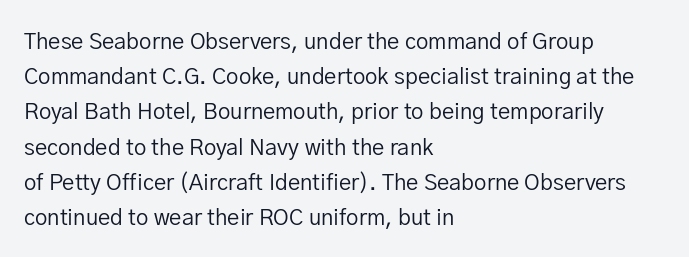
The image shows 22 px text type, upright; set left-aligned, normal line spacing (1.6x), normal letter spacing, not underlined.
